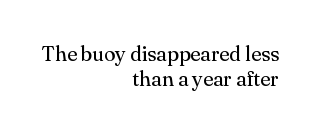
{"italic": "no", "bold": "no", "underline": "no", "align": "right", "line_spacing_ratio": 1.19, "letter_spacing": "normal", "letter_spacing_em": 0.0, "glyph_px": 21}
